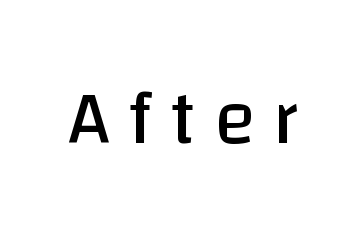
Q: Is the text bold? A: No.
Q: Is the text italic (slanted)? A: No, it is upright.
Q: Is the typeface a serif or a sans-serif typeface? A: Sans-serif.
Q: Is the text underlined? A: No.
Q: Is the spacing between letters normal or unusually wide? A: Unusually wide.
Q: Width (condensed, normal, or wide)? A: Normal.
Q: Stroke contrast? A: Low.
Q: x-height? A: Large.
Q: Monospaced? A: No.
